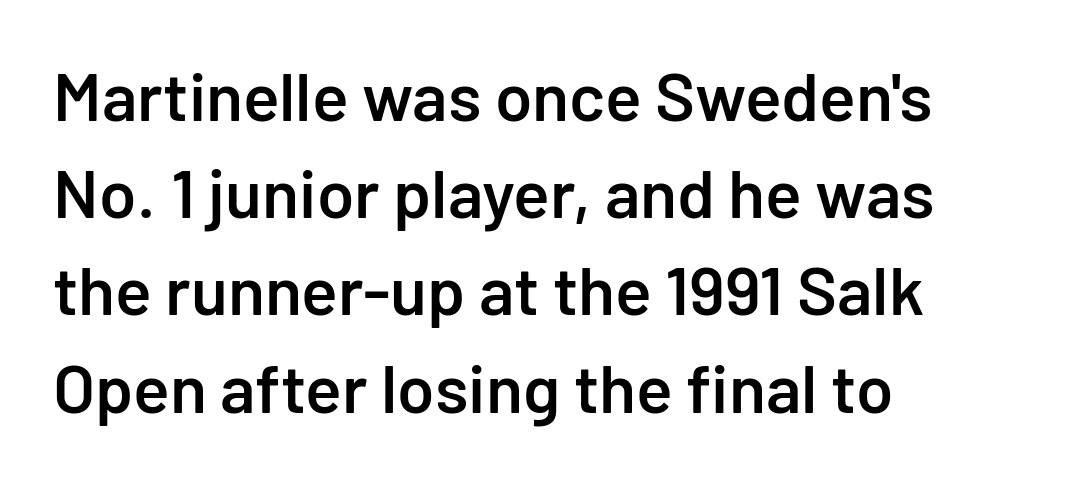
{"serif": "no", "italic": "no", "bold": "semi", "weight": "semibold", "width": "normal", "stroke_contrast": "low", "x_height": "medium", "monospaced": "no", "underline": "no", "align": "left", "line_spacing": "normal", "line_spacing_ratio": 1.43, "letter_spacing": "normal", "letter_spacing_em": 0.0, "glyph_px": 68}
